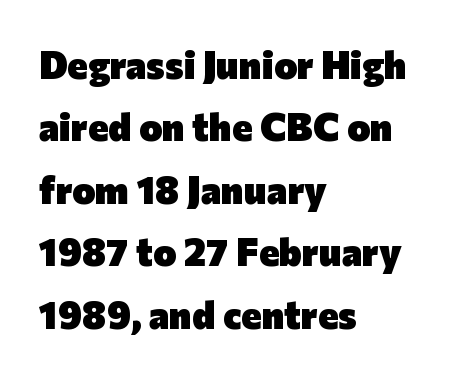
This sample has the flowing, uneven cadence of proportional lettering. These lines are set flush left with a ragged right edge. The letters stand upright; this is a roman face. Underline: absent.
